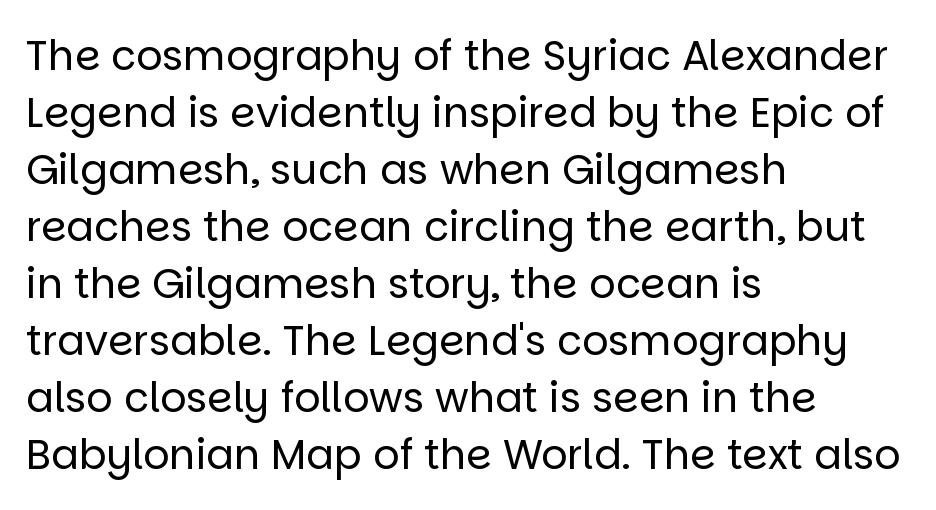
{"serif": "no", "italic": "no", "bold": "no", "weight": "regular", "width": "normal", "stroke_contrast": "low", "x_height": "large", "monospaced": "no", "underline": "no", "align": "left", "line_spacing": "normal", "line_spacing_ratio": 1.39, "letter_spacing": "normal", "letter_spacing_em": 0.0, "glyph_px": 41}
